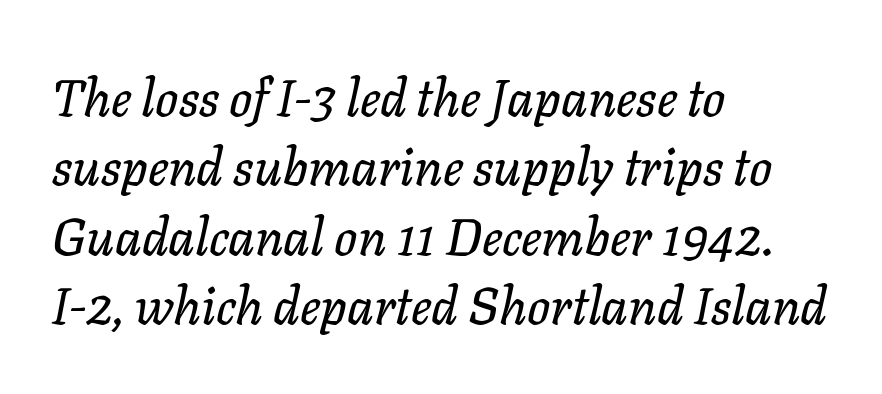
Looks like regular typesetting: each glyph gets only the width it needs. Every row of glyphs begins at an identical x-position on the left. Does the lettering tilt? It does — this is italic. Has an underline been added? It has not. Students, note that the glyphs here touch the page at normal intervals.
